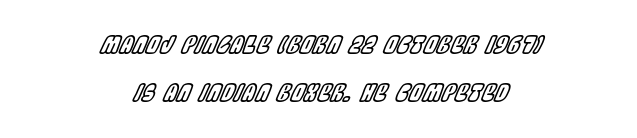
Q: Is the text italic (slanted)? A: Yes, it leans right by about 22 degrees.
Q: Is the text underlined? A: No.
Q: How is the paragraph aligned? A: Centered.
Q: Is the spacing between letters normal or unusually wide? A: Normal.
Q: Is the spacing between lines tight, normal or loose? A: Loose.
